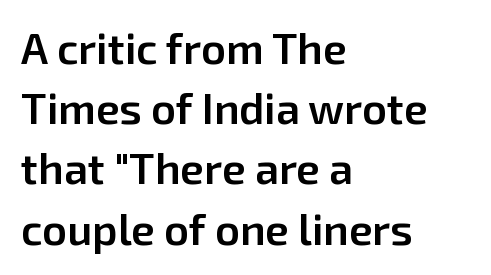
The image shows 43 px semibold sans-serif type, upright; set left-aligned, normal line spacing (1.4x), normal letter spacing, not underlined; low stroke contrast and a medium x-height.
